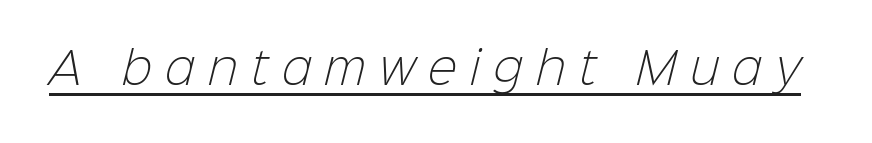
{"serif": "no", "bold": "no", "weight": "light", "width": "normal", "stroke_contrast": "low", "x_height": "medium", "monospaced": "no", "underline": "yes", "letter_spacing": "wide", "letter_spacing_em": 0.3, "glyph_px": 44}
